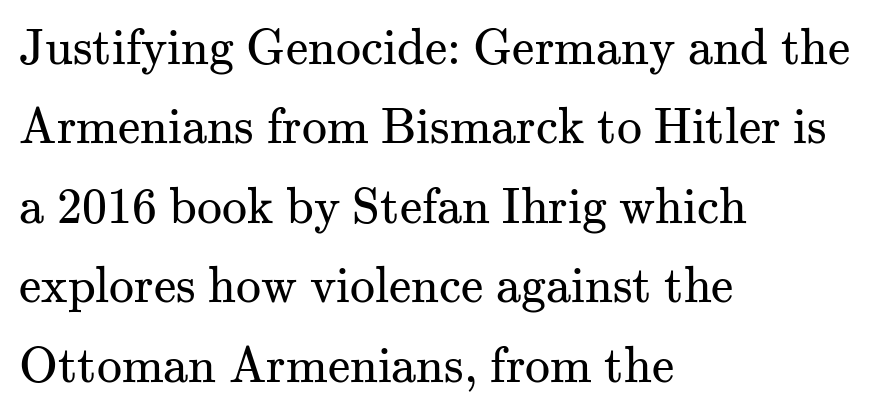
Short note: letters normally spaced. Where is the straight margin? On the left. In terms of posture, this sample is upright. The type family on display is of the serif kind. Rows of type keep a routine distance in the vertical direction.
